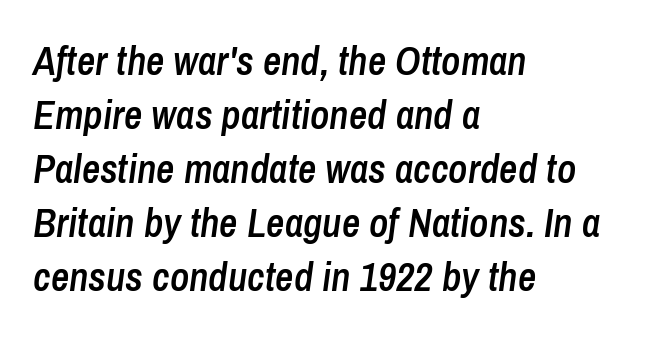
Q: Is the text bold? A: Semi-bold.
Q: Is the text italic (slanted)? A: Yes, it leans right by about 8 degrees.
Q: Is the text underlined? A: No.
Q: How is the paragraph aligned? A: Left-aligned.
Q: Is the spacing between letters normal or unusually wide? A: Normal.
Q: Is the spacing between lines tight, normal or loose? A: Normal.
Q: Width (condensed, normal, or wide)? A: Condensed.
Q: Stroke contrast? A: Low.
Q: x-height? A: Medium.
Q: Monospaced? A: No.
